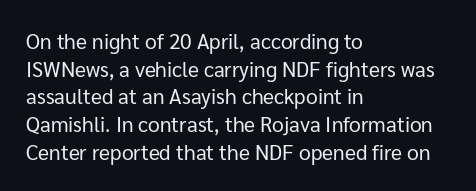
{"italic": "no", "bold": "no", "underline": "no", "align": "left", "line_spacing": "normal", "line_spacing_ratio": 1.32, "letter_spacing": "normal", "letter_spacing_em": 0.0, "glyph_px": 21}
